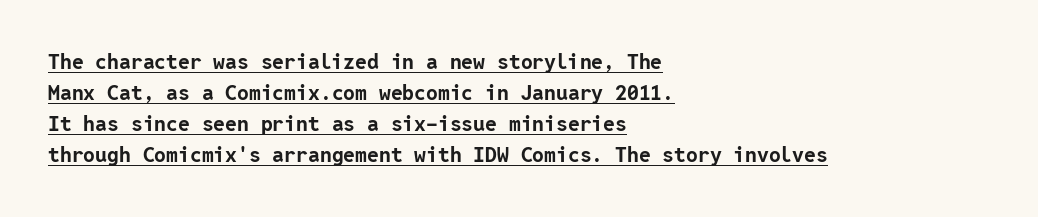
Which margin do the lines hug? The left one — the right edge is uneven. Honestly, the letter spacing is just normal — you wouldn't notice it. The characters look thick and weighty, a clear bold. Somebody hit Ctrl+U on this one — the words are underlined. Rendered with straight, roman letterforms.
